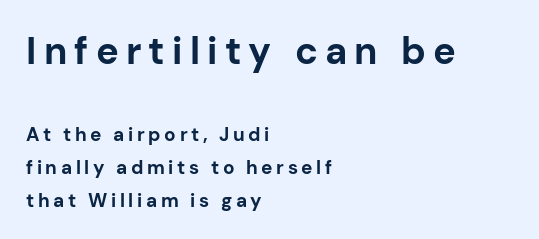
The face used here is proportionally spaced, like ordinary book or web type. Check under the words: just untouched page. Caption: bold face, heavy strokes. Left-aligned paragraph, ragged on the right.
